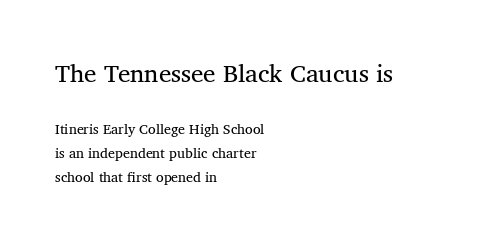
{"italic": "no", "bold": "no", "underline": "no", "align": "left", "line_spacing_ratio": 1.71, "letter_spacing": "normal", "letter_spacing_em": 0.0, "larger_block": "first", "size_ratio": 1.79, "glyph_px": 25}
